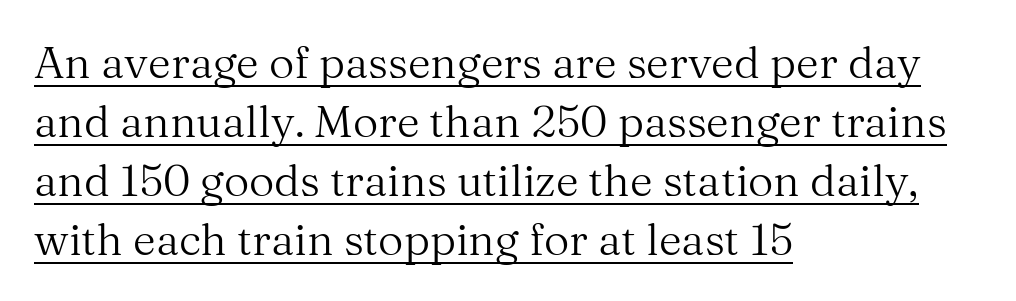
The image shows 44 px regular-weight serif type, upright; set left-aligned, normal line spacing (1.34x), normal letter spacing, underlined; medium stroke contrast and a medium x-height.
